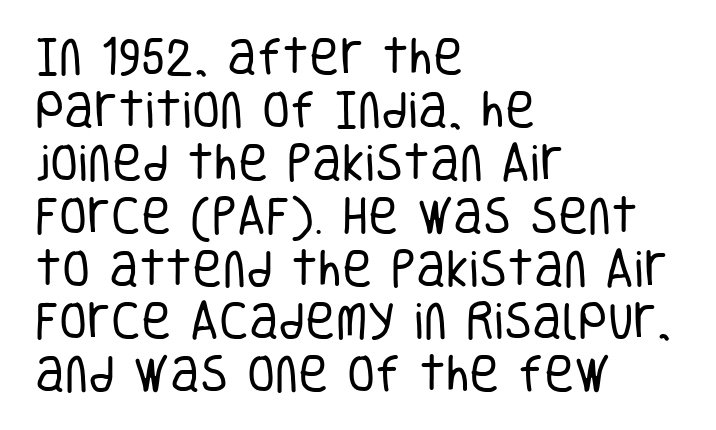
Q: Is the text bold? A: No.
Q: Is the text italic (slanted)? A: No, it is upright.
Q: Is the typeface a serif or a sans-serif typeface? A: Sans-serif.
Q: Is the text underlined? A: No.
Q: How is the paragraph aligned? A: Left-aligned.
Q: Is the spacing between letters normal or unusually wide? A: Normal.
Q: Is the spacing between lines tight, normal or loose? A: Normal.
Q: Width (condensed, normal, or wide)? A: Condensed.
Q: Stroke contrast? A: Low.
Q: x-height? A: Large.
Q: Monospaced? A: No.
